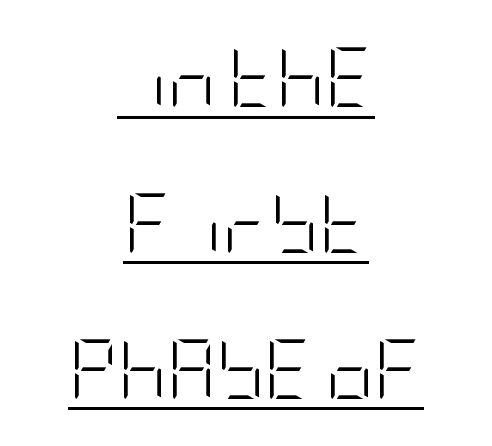
{"serif": "no", "italic": "no", "bold": "no", "weight": "light", "width": "condensed", "stroke_contrast": "low", "x_height": "large", "underline": "yes", "align": "center", "line_spacing": "loose", "line_spacing_ratio": 2.43, "letter_spacing": "normal", "letter_spacing_em": 0.0, "glyph_px": 60}
